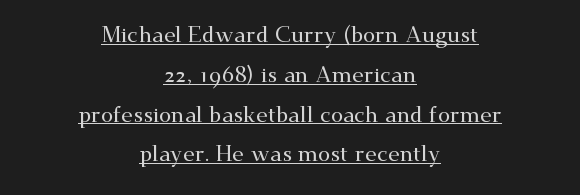
Underlining? Definitely there. Ordinary non-slanted type is in use. This rendering uses center alignment, leaving both contours irregular but symmetric. Compared with typical body copy, the letter spacing here is the same.
